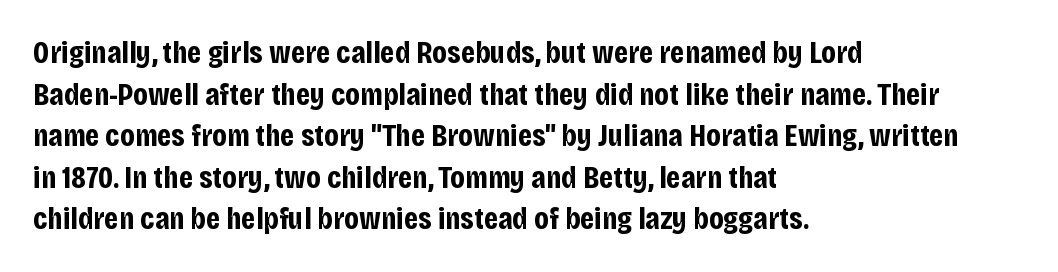
Q: Is the text bold? A: Yes.
Q: Is the text italic (slanted)? A: No, it is upright.
Q: Is the typeface a serif or a sans-serif typeface? A: Sans-serif.
Q: Is the text underlined? A: No.
Q: How is the paragraph aligned? A: Left-aligned.
Q: Is the spacing between letters normal or unusually wide? A: Normal.
Q: Is the spacing between lines tight, normal or loose? A: Normal.
Q: Width (condensed, normal, or wide)? A: Condensed.
Q: Stroke contrast? A: Low.
Q: x-height? A: Large.
Q: Monospaced? A: No.
